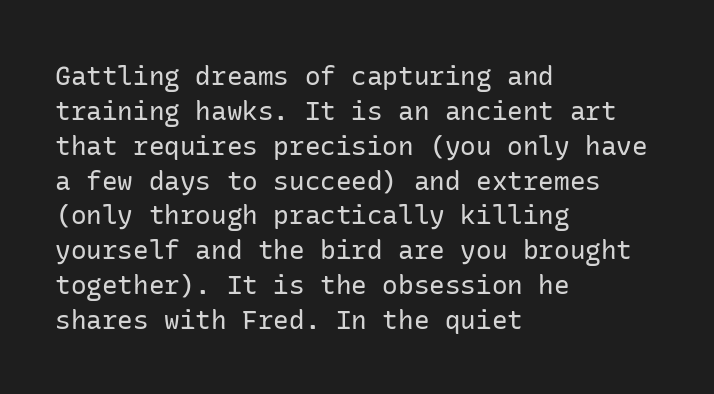
The image shows 26 px text type, upright; set left-aligned, normal line spacing (1.34x), normal letter spacing, not underlined.
